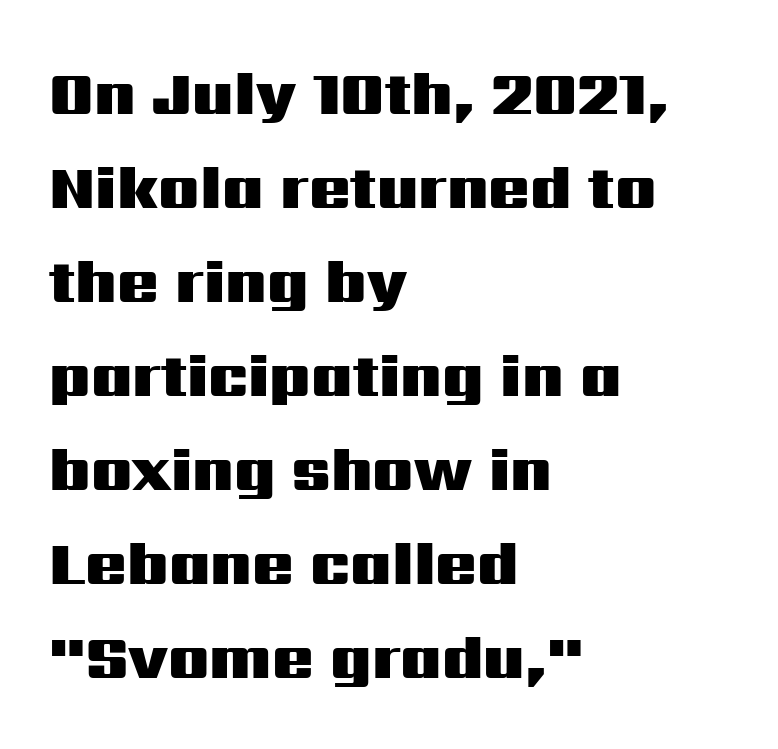
Reading down the block, your eye returns to a fixed left position each line. Descenders hang freely into open space. The specimen reads as upright at a glance. The line texture is even and compact thanks to regular tracking. The passage shown is typed in a proportional face where columns would drift.
